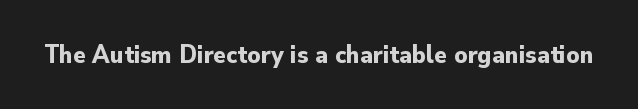
Only glyphs here, with clear space below each row. Rendered with straight, roman letterforms. The glyphs have the mass of a bold cut. Observe the ordinary spacing: letters are neighbours, not strangers.
